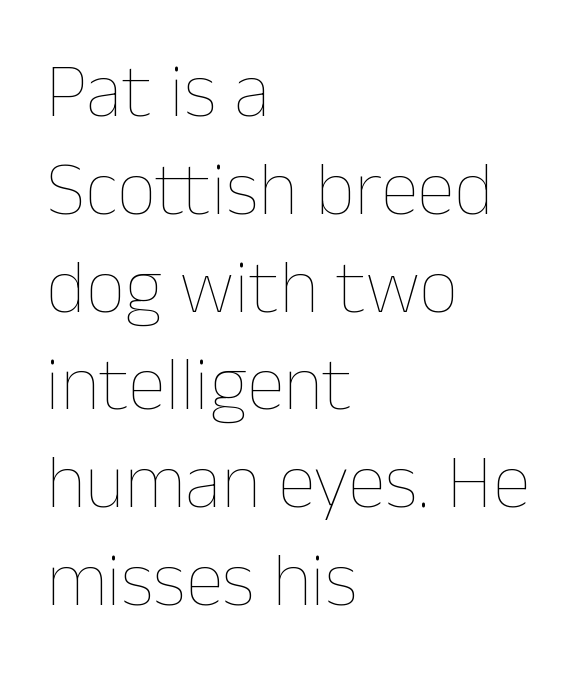
The image shows 77 px thin type, upright; set left-aligned, normal line spacing (1.27x), normal letter spacing, not underlined; low stroke contrast and a medium x-height.
